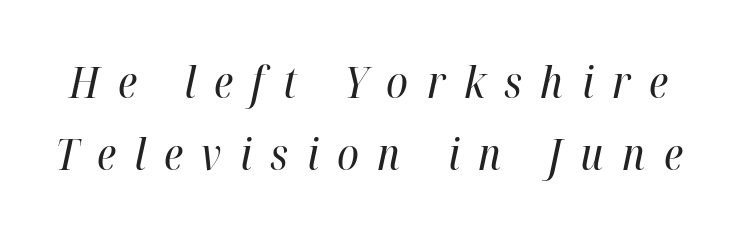
If you drew a line through each stem, it would be angled. The passage shown is typed in a proportional face where columns would drift. Loose tracking; the words dissolve into strings of separated letters. Is the type heavy? It reads as light-to-regular instead. The space directly below the letters is spotless. A typesetter would call this leading conventional body-copy spacing.
